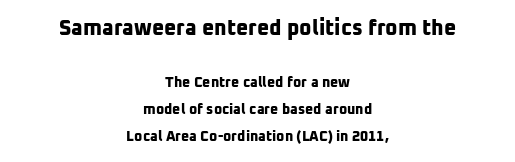
{"bold": "yes", "underline": "no", "align": "center", "line_spacing": "loose", "line_spacing_ratio": 1.92, "letter_spacing": "normal", "letter_spacing_em": 0.0, "larger_block": "first", "size_ratio": 1.5, "glyph_px": 21}
